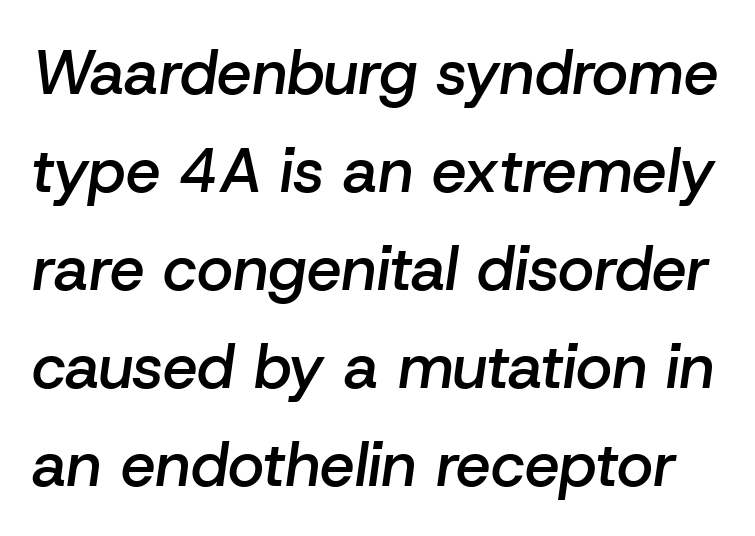
{"italic": "yes", "lean": "right", "slant_degrees": 8, "bold": "semi", "weight": "semibold", "width": "normal", "stroke_contrast": "low", "x_height": "medium", "monospaced": "no", "underline": "no", "line_spacing": "normal", "line_spacing_ratio": 1.58, "letter_spacing": "normal", "letter_spacing_em": 0.0, "glyph_px": 62}
